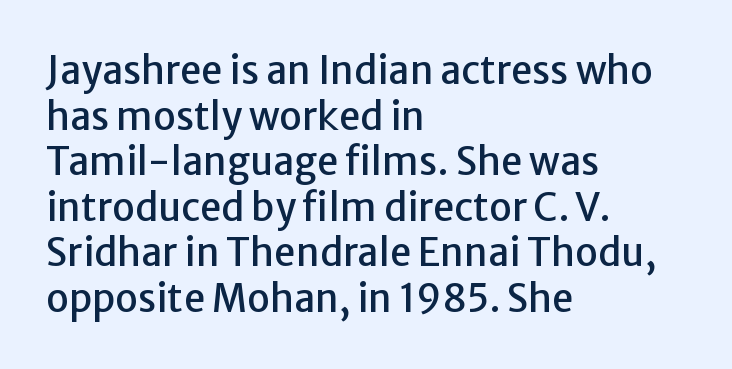
{"serif": "no", "italic": "no", "width": "normal", "stroke_contrast": "low", "x_height": "medium", "monospaced": "no", "underline": "no", "align": "left", "line_spacing_ratio": 1.2, "letter_spacing": "normal", "letter_spacing_em": 0.0, "glyph_px": 38}
